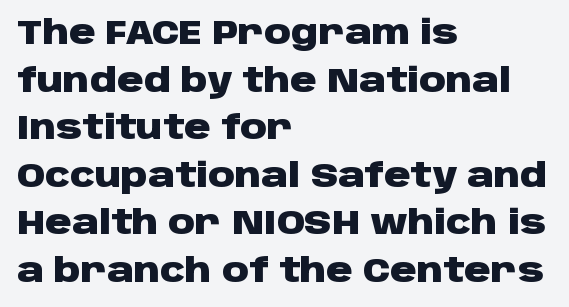
Q: Is the text bold? A: Yes.
Q: Is the text italic (slanted)? A: No, it is upright.
Q: Is the typeface a serif or a sans-serif typeface? A: Sans-serif.
Q: Is the text underlined? A: No.
Q: How is the paragraph aligned? A: Left-aligned.
Q: Is the spacing between letters normal or unusually wide? A: Normal.
Q: Is the spacing between lines tight, normal or loose? A: Normal.
Q: Width (condensed, normal, or wide)? A: Wide.
Q: Stroke contrast? A: Low.
Q: x-height? A: Large.
Q: Monospaced? A: No.
